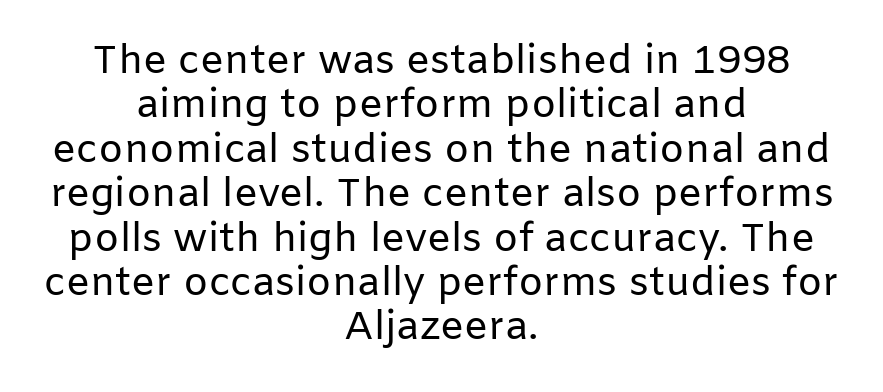
{"serif": "no", "italic": "no", "bold": "no", "weight": "regular", "width": "normal", "stroke_contrast": "low", "x_height": "medium", "monospaced": "no", "underline": "no", "align": "center", "line_spacing": "tight", "line_spacing_ratio": 1.11, "letter_spacing": "normal", "letter_spacing_em": 0.0, "glyph_px": 40}
